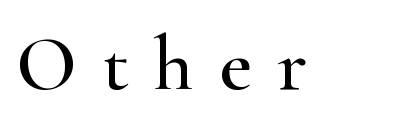
{"serif": "yes", "italic": "no", "width": "wide", "stroke_contrast": "high", "x_height": "small", "monospaced": "no", "underline": "no", "letter_spacing": "wide", "letter_spacing_em": 0.32, "glyph_px": 79}
